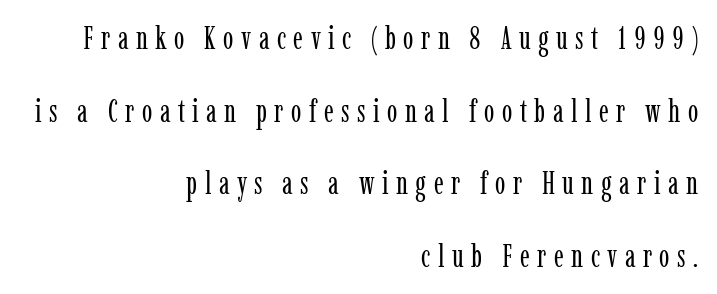
{"serif": "yes", "italic": "no", "bold": "no", "weight": "regular", "width": "condensed", "stroke_contrast": "low", "x_height": "medium", "monospaced": "no", "underline": "no", "align": "right", "line_spacing": "loose", "line_spacing_ratio": 2.34, "letter_spacing": "wide", "letter_spacing_em": 0.24, "glyph_px": 31}
